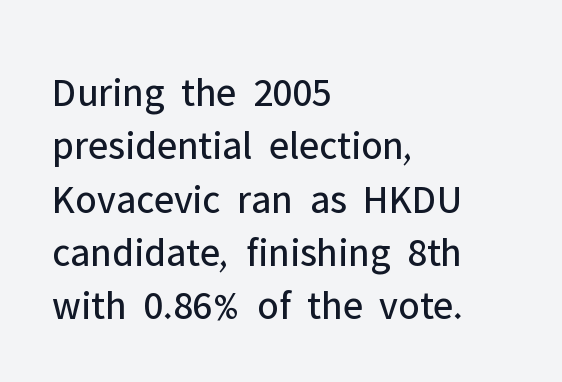
Q: Is the text bold? A: No.
Q: Is the text italic (slanted)? A: No, it is upright.
Q: Is the typeface a serif or a sans-serif typeface? A: Sans-serif.
Q: Is the text underlined? A: No.
Q: How is the paragraph aligned? A: Left-aligned.
Q: Is the spacing between letters normal or unusually wide? A: Normal.
Q: Is the spacing between lines tight, normal or loose? A: Normal.
Q: Width (condensed, normal, or wide)? A: Normal.
Q: Stroke contrast? A: Low.
Q: x-height? A: Medium.
Q: Monospaced? A: No.
